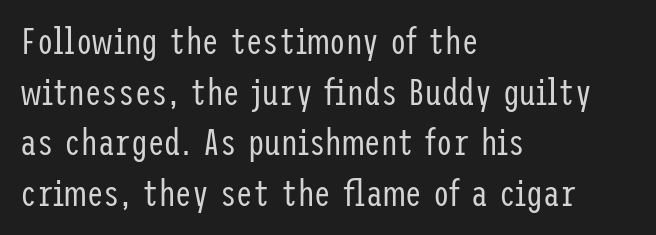
Q: Is the text bold? A: No.
Q: Is the text italic (slanted)? A: No, it is upright.
Q: Is the typeface a serif or a sans-serif typeface? A: Sans-serif.
Q: Is the text underlined? A: No.
Q: How is the paragraph aligned? A: Left-aligned.
Q: Is the spacing between letters normal or unusually wide? A: Normal.
Q: Is the spacing between lines tight, normal or loose? A: Normal.
Q: Width (condensed, normal, or wide)? A: Condensed.
Q: Stroke contrast? A: Low.
Q: x-height? A: Medium.
